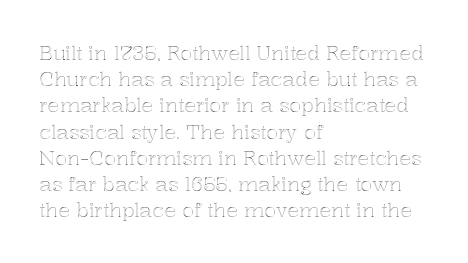
The image shows 20 px text type, upright; set left-aligned, normal line spacing (1.31x), normal letter spacing, not underlined.
